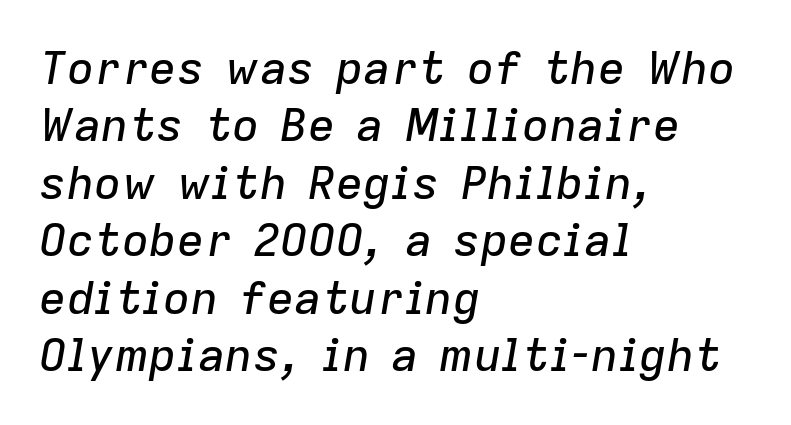
{"italic": "yes", "lean": "right", "slant_degrees": 9, "width": "normal", "stroke_contrast": "low", "x_height": "medium", "monospaced": "no", "underline": "no", "align": "left", "line_spacing": "normal", "line_spacing_ratio": 1.25, "letter_spacing": "normal", "letter_spacing_em": 0.0, "glyph_px": 46}
